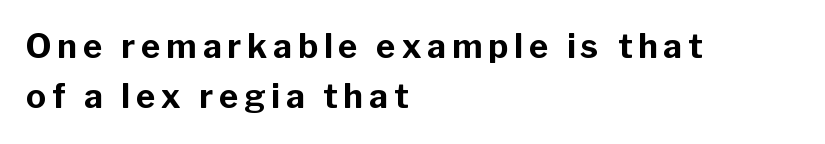
Q: Is the text bold? A: Yes.
Q: Is the text italic (slanted)? A: No, it is upright.
Q: Is the typeface a serif or a sans-serif typeface? A: Sans-serif.
Q: Is the text underlined? A: No.
Q: How is the paragraph aligned? A: Left-aligned.
Q: Is the spacing between lines tight, normal or loose? A: Normal.
Q: Width (condensed, normal, or wide)? A: Normal.
Q: Stroke contrast? A: Low.
Q: x-height? A: Medium.
Q: Monospaced? A: No.
